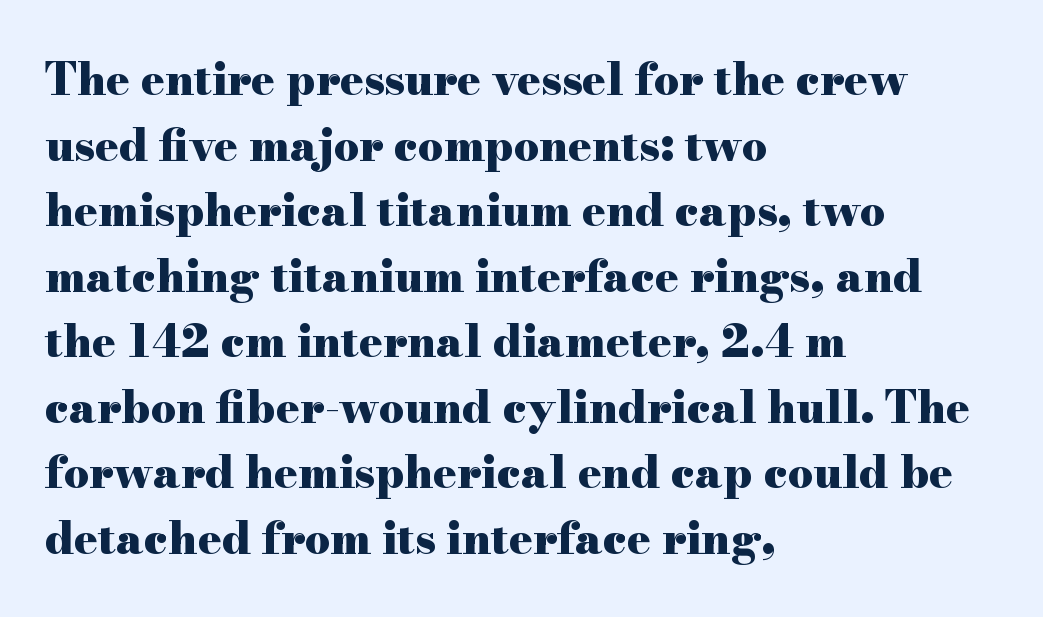
{"serif": "yes", "italic": "no", "bold": "yes", "weight": "heavy", "width": "wide", "stroke_contrast": "high", "x_height": "small", "monospaced": "no", "underline": "no", "align": "left", "line_spacing": "normal", "line_spacing_ratio": 1.49, "letter_spacing": "normal", "letter_spacing_em": 0.0, "glyph_px": 44}
